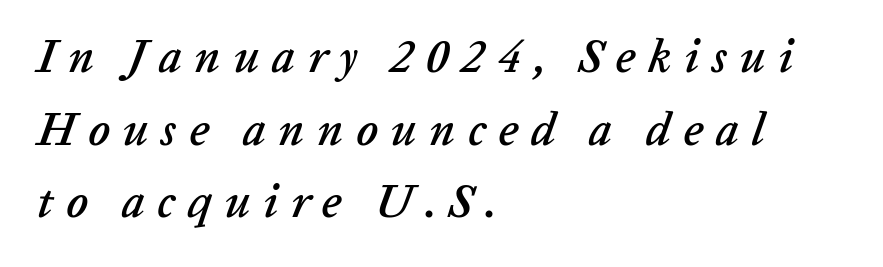
{"italic": "yes", "lean": "right", "slant_degrees": 20, "width": "normal", "stroke_contrast": "low", "x_height": "medium", "monospaced": "no", "underline": "no", "align": "left", "line_spacing": "normal", "line_spacing_ratio": 1.58, "letter_spacing": "wide", "letter_spacing_em": 0.27, "glyph_px": 46}
